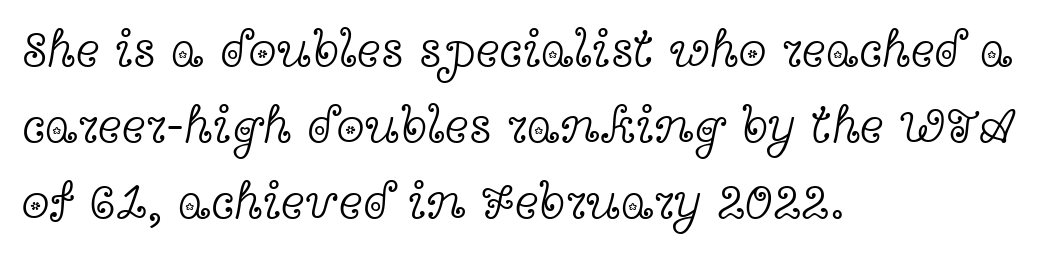
{"serif": "yes", "bold": "no", "weight": "light", "width": "wide", "x_height": "medium", "monospaced": "no", "underline": "no", "align": "left", "line_spacing": "normal", "line_spacing_ratio": 1.49, "letter_spacing": "normal", "letter_spacing_em": 0.0, "glyph_px": 51}
